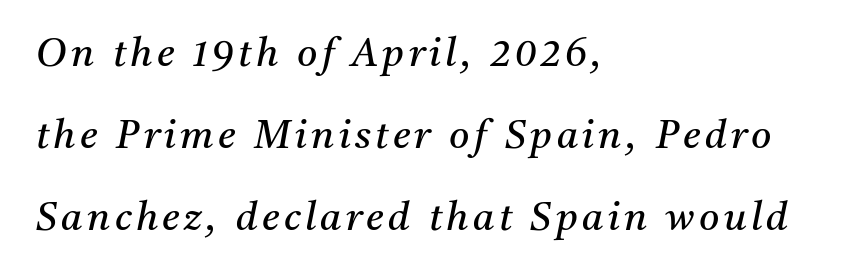
Underlining? Definitely not there. Alignment: flush left. Examine the stroke ends and you'll spot serifs. No chunkiness to these letters — they're not bold. The line-height multiplier appears high, well above default.
